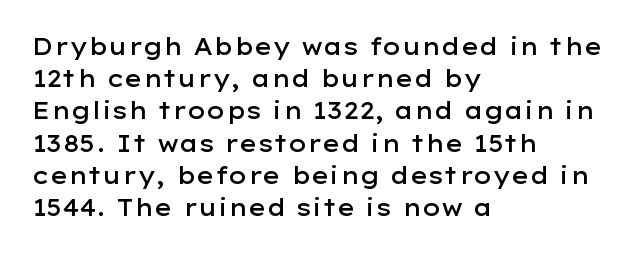
The foot of each line stays bare and open. Evenly set lines give the paragraph a standard silhouette. Left-aligned paragraph, ragged on the right. Does the lettering tilt? It doesn't — this is upright. The line texture is even and compact thanks to regular tracking.
